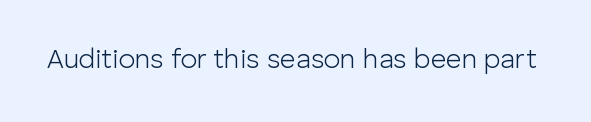
Has an underline been added? It has not. The type is set solid horizontally, with unmodified tracking. The characters are drawn with everyday or finer stroke widths. Every character sits straight up, as roman type does.
